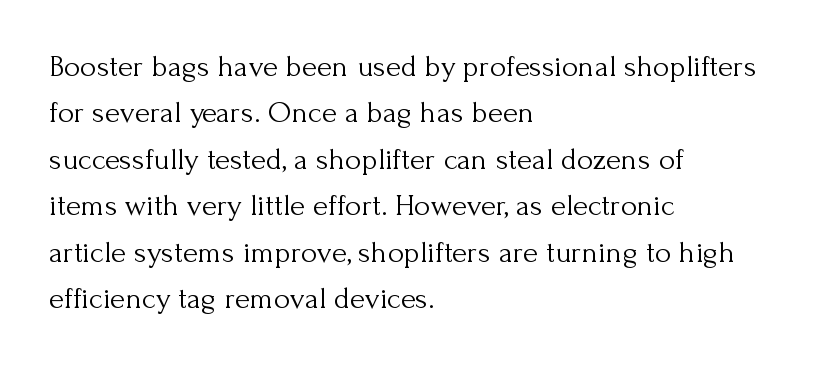
A light-to-regular cut is what we see here. Looks like regular typesetting: each glyph gets only the width it needs. Tracking value appears to be zero — textbook default spacing. Is the block centered? No — it sits flush against the left margin. Each new line begins a customary step beneath the previous one.
